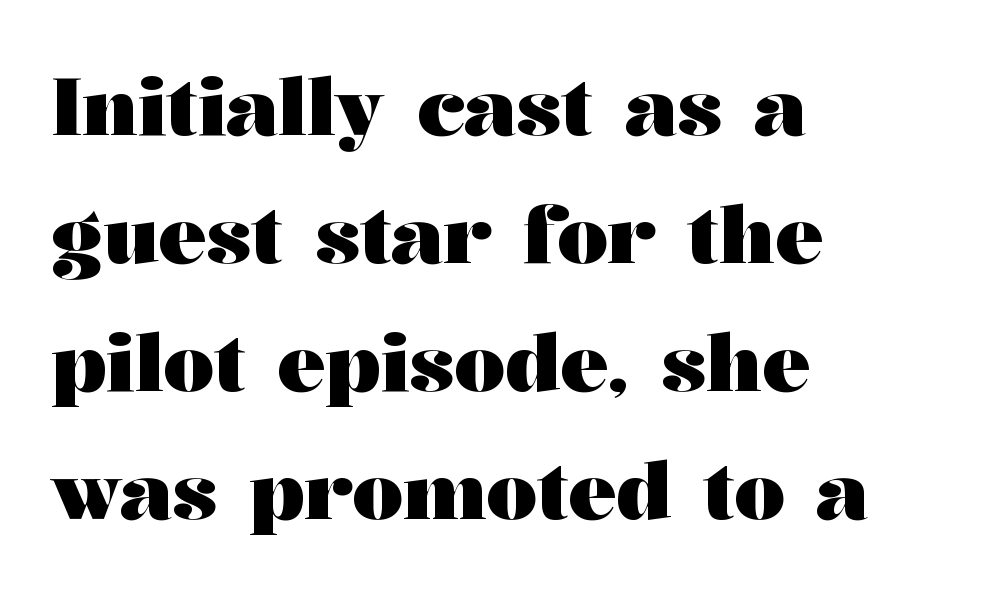
The image shows 80 px heavy, wide serif type, upright; set left-aligned, normal line spacing (1.6x), normal letter spacing, not underlined; medium stroke contrast and a medium x-height.
